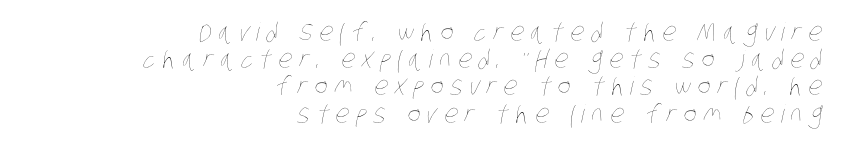
The image shows 25 px text type; set right-aligned, tight line spacing (1.09x), unusually wide letter spacing (+0.27 em), not underlined.
